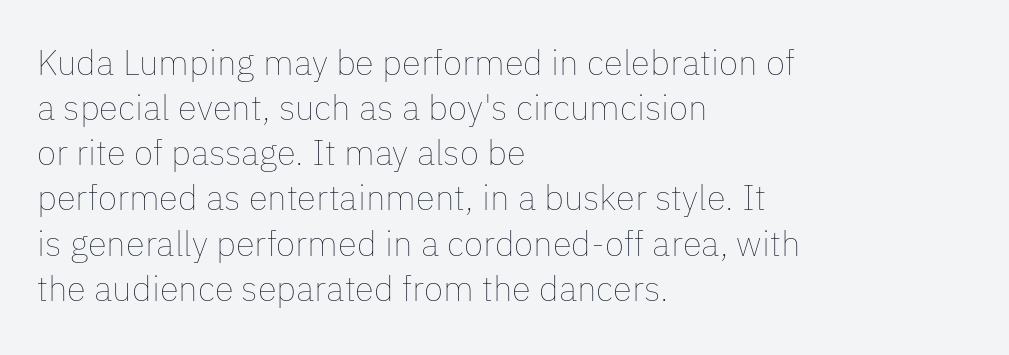
{"italic": "no", "bold": "no", "weight": "thin", "width": "normal", "stroke_contrast": "low", "x_height": "medium", "monospaced": "no", "underline": "no", "align": "left", "line_spacing": "normal", "line_spacing_ratio": 1.29, "letter_spacing": "normal", "letter_spacing_em": 0.0, "glyph_px": 35}
